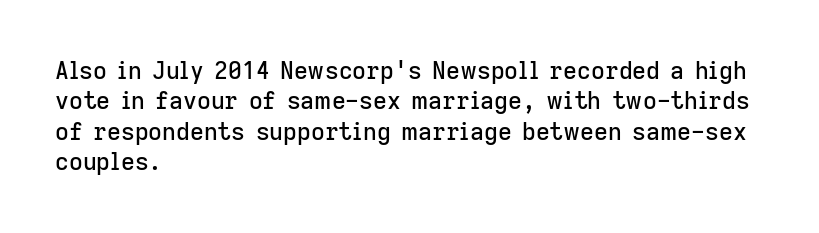
Unmarked baselines from the first word to the last. Short and long lines alike share a common starting point at left. The horizontal fit of the characters is conventional and even. Leading matches the norm, producing a regular column. In terms of posture, this sample is upright.
